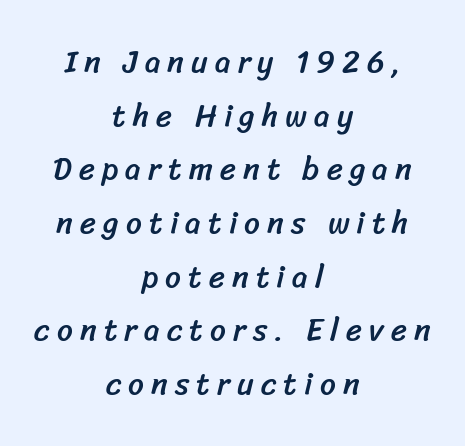
The image shows 31 px sans-serif type; set centered, line spacing 1.73x, unusually wide letter spacing (+0.23 em), not underlined; low stroke contrast and a medium x-height.
